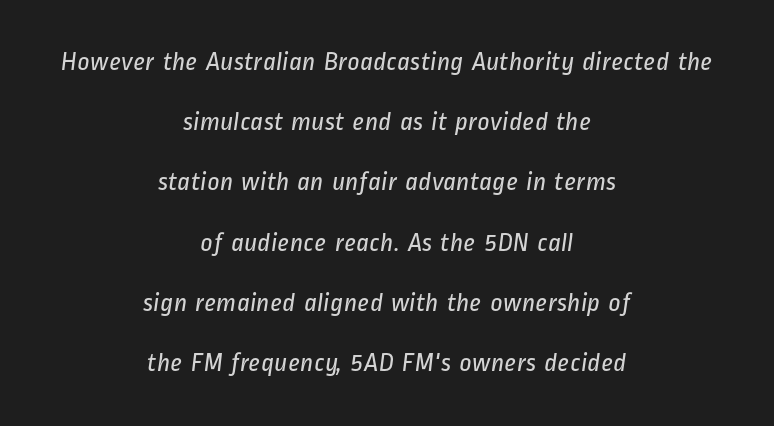
{"bold": "no", "underline": "no", "align": "center", "line_spacing": "loose", "line_spacing_ratio": 2.23, "letter_spacing": "normal", "letter_spacing_em": 0.0, "glyph_px": 27}
